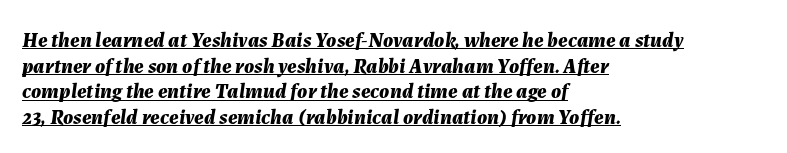
{"italic": "yes", "lean": "right", "slant_degrees": 7, "bold": "yes", "underline": "yes", "align": "left", "line_spacing_ratio": 1.22, "letter_spacing": "normal", "letter_spacing_em": 0.0, "glyph_px": 21}
